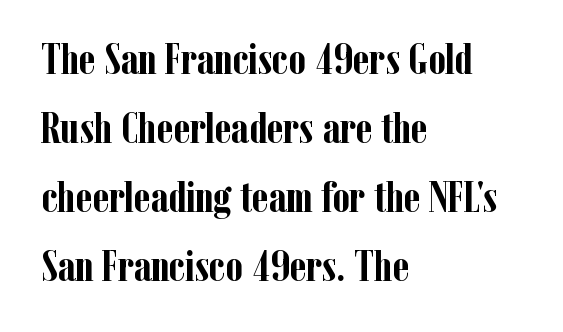
The lines are quadded left. A normal amount of white space separates one row of letters from the next. Check under the words: just untouched page. The passage shown is typeset with a serif family.
